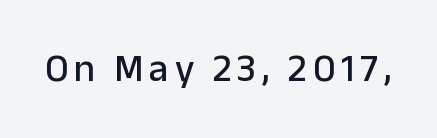
Q: Is the text italic (slanted)? A: No, it is upright.
Q: Is the typeface a serif or a sans-serif typeface? A: Sans-serif.
Q: Is the text underlined? A: No.
Q: Width (condensed, normal, or wide)? A: Normal.
Q: Stroke contrast? A: Low.
Q: x-height? A: Medium.
Q: Monospaced? A: No.
